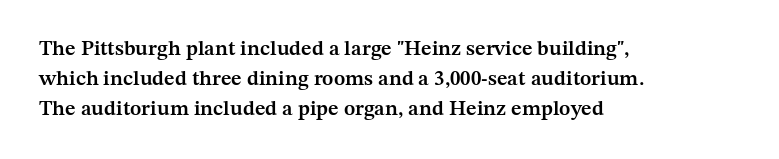
{"italic": "no", "bold": "semi", "underline": "no", "align": "left", "line_spacing": "normal", "line_spacing_ratio": 1.42, "letter_spacing": "normal", "letter_spacing_em": 0.0, "glyph_px": 21}
